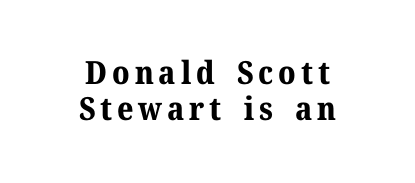
{"serif": "yes", "italic": "no", "bold": "yes", "weight": "bold", "width": "normal", "stroke_contrast": "medium", "x_height": "medium", "monospaced": "no", "underline": "no", "align": "center", "line_spacing": "tight", "line_spacing_ratio": 1.13, "glyph_px": 32}
